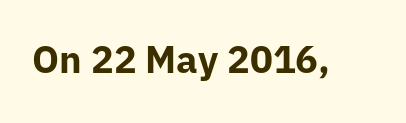
Q: Is the text bold? A: Yes.
Q: Is the text italic (slanted)? A: No, it is upright.
Q: Is the typeface a serif or a sans-serif typeface? A: Sans-serif.
Q: Is the text underlined? A: No.
Q: Is the spacing between letters normal or unusually wide? A: Normal.
Q: Width (condensed, normal, or wide)? A: Normal.
Q: Stroke contrast? A: Low.
Q: x-height? A: Medium.
Q: Monospaced? A: No.
